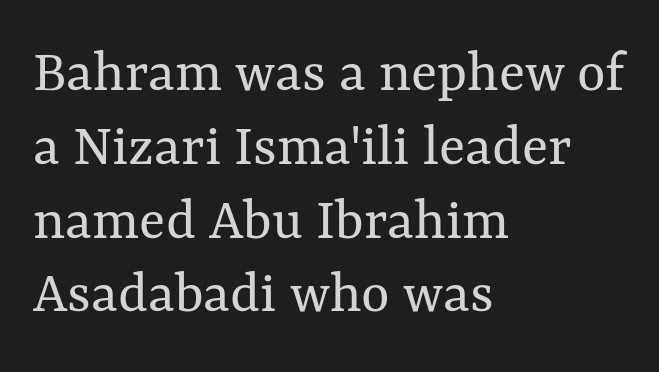
The compositor pushed each line to the left boundary. Bare-footed words on every line. A quiet, ordinary-to-light weight characterises the typeface. The letters advance in unequal steps, a hallmark of proportional type. The letters sit at their default tracking, neither squeezed nor spread.
